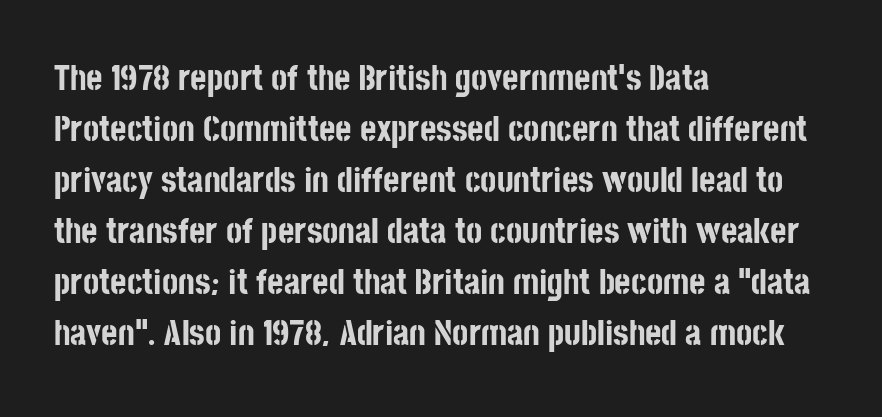
{"serif": "no", "italic": "no", "bold": "yes", "weight": "bold", "width": "condensed", "stroke_contrast": "low", "x_height": "large", "monospaced": "no", "underline": "no", "align": "left", "line_spacing": "normal", "line_spacing_ratio": 1.46, "letter_spacing": "normal", "letter_spacing_em": 0.0, "glyph_px": 35}
